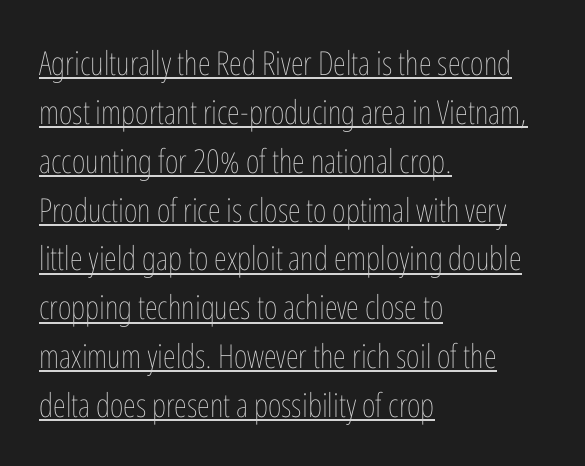
{"italic": "no", "bold": "no", "weight": "thin", "width": "condensed", "stroke_contrast": "low", "x_height": "medium", "monospaced": "no", "underline": "yes", "align": "left", "line_spacing": "normal", "line_spacing_ratio": 1.48, "letter_spacing": "normal", "letter_spacing_em": 0.0, "glyph_px": 33}
